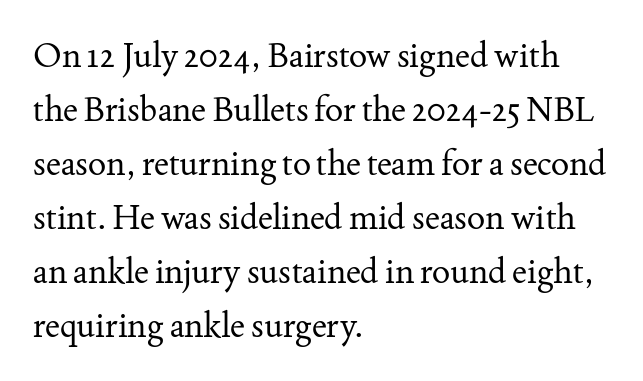
The image shows 34 px regular-weight serif type, upright; set left-aligned, normal line spacing (1.59x), normal letter spacing, not underlined; medium stroke contrast and a small x-height.
